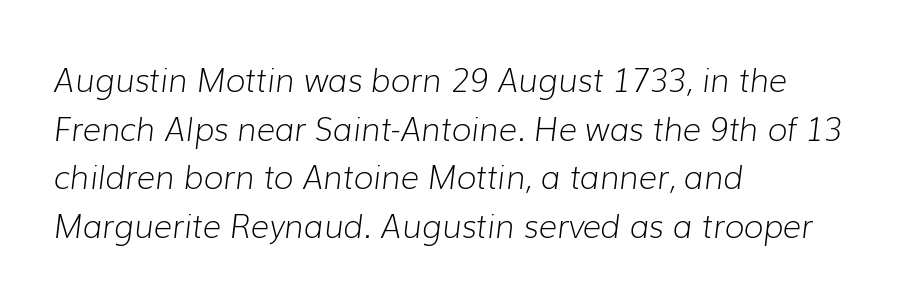
The line-height multiplier appears to be the usual default. Is this a heavy cut? Hardly; it is regular or lighter. Does extra space separate the letters? No, they use regular spacing. This rendering features lettering with no underline. The lettering tilts uniformly, giving the passage an italic look.
